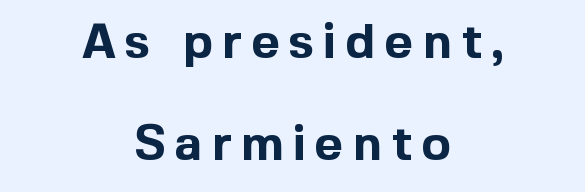
This sample uses an upright cut, with every glyph sitting square on the baseline. The passage shown is typed in a proportional face where columns would drift. Regarding leading, the lines here are spaced well apart. Observe the absence of serifs on each vertical stroke in this sample. Pretty heavy lettering here — definitely bold.
